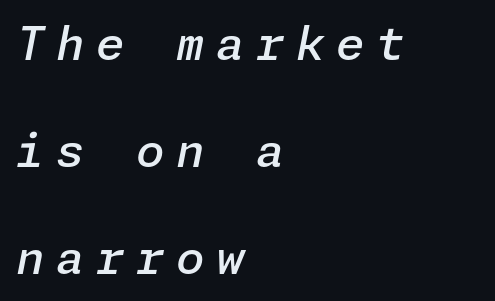
The image shows 46 px semibold type, italic (leaning right); set left-aligned, loose line spacing (2.33x), unusually wide letter spacing (+0.25 em), not underlined; low stroke contrast and a medium x-height.
